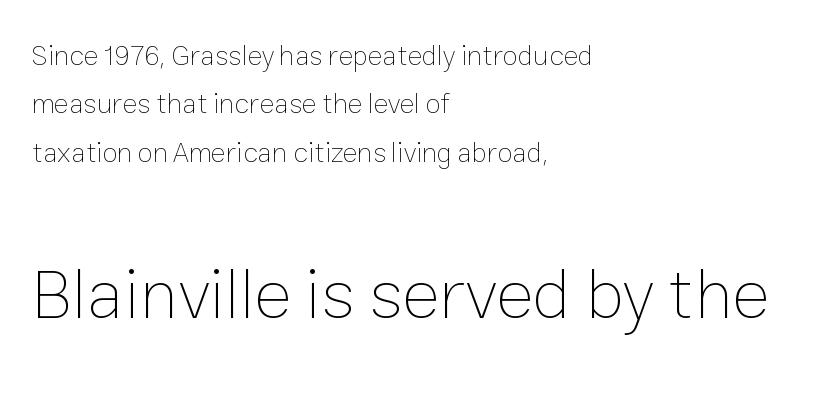
The type is set solid horizontally, with unmodified tracking. Characters remain perfectly vertical along every line. Caption: multi-line text, flush left, ragged right. The font is comparable to plain body text, perhaps lighter. Underline: absent.
